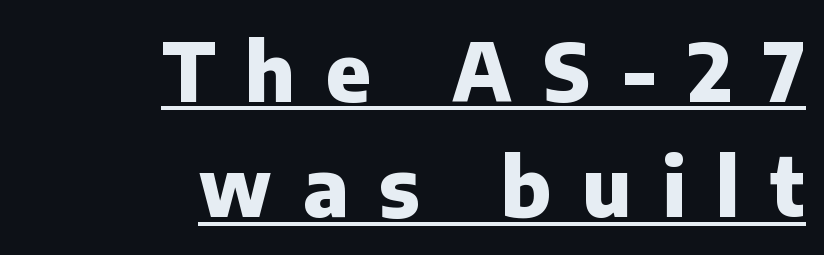
These lines are rendered in a variable-pitch font. Does extra space separate the letters? Yes, quite a lot of it. Is the block centered? No — it sits flush against the right margin. The typesetter has applied underlining to the passage shown.
